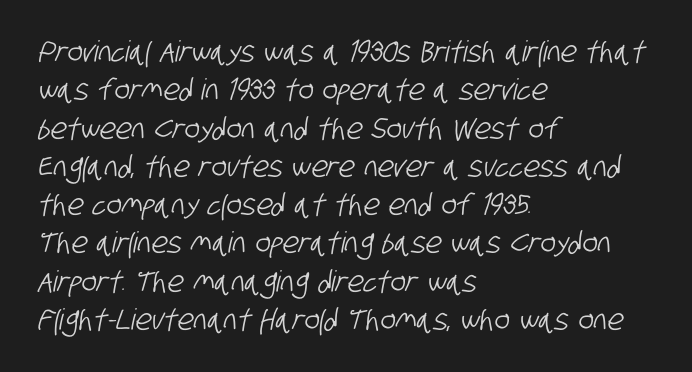
{"serif": "no", "width": "condensed", "stroke_contrast": "low", "x_height": "large", "monospaced": "no", "underline": "no", "align": "left", "line_spacing": "normal", "line_spacing_ratio": 1.32, "letter_spacing": "normal", "letter_spacing_em": 0.0, "glyph_px": 29}
